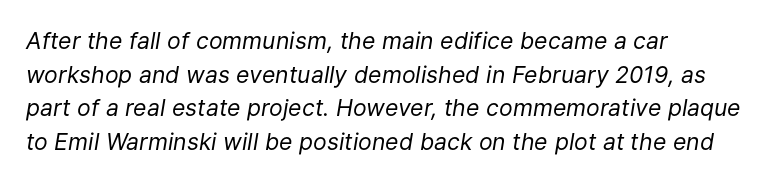
Tracking here is standard; glyphs follow each other at the usual distance. A normal amount of white space separates one row of letters from the next. A typesetter would mark this as italic. The lines are quadded left.
